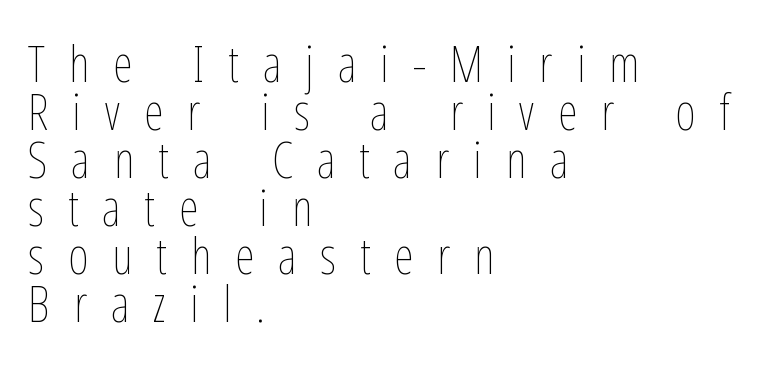
{"italic": "no", "bold": "no", "weight": "thin", "width": "condensed", "stroke_contrast": "low", "x_height": "medium", "monospaced": "no", "underline": "no", "align": "left", "line_spacing": "tight", "line_spacing_ratio": 0.96, "letter_spacing": "wide", "letter_spacing_em": 0.48, "glyph_px": 50}
